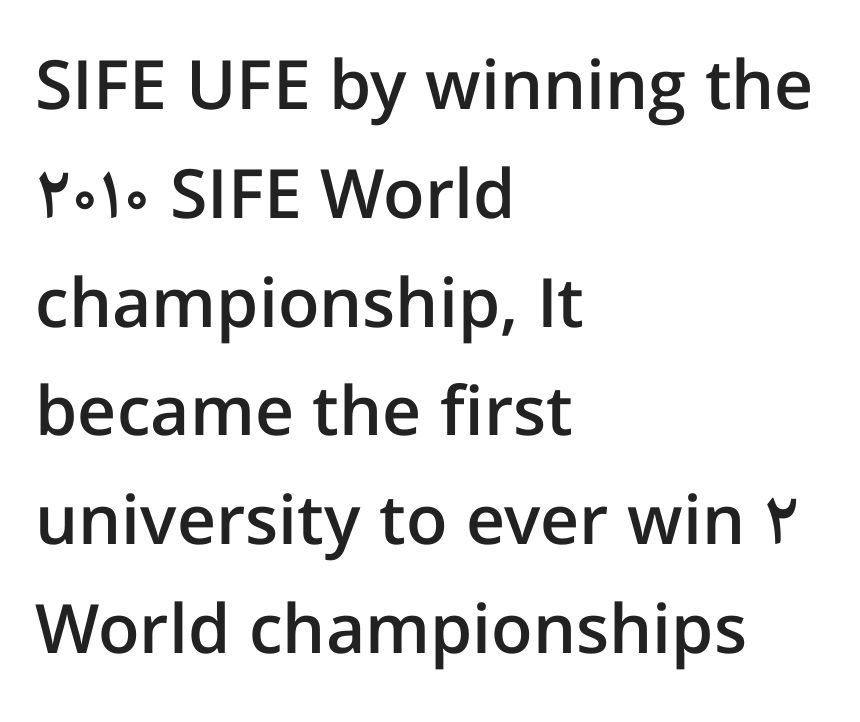
The image shows 68 px semibold sans-serif type, upright; set left-aligned, normal line spacing (1.6x), normal letter spacing, not underlined; low stroke contrast and a medium x-height.
